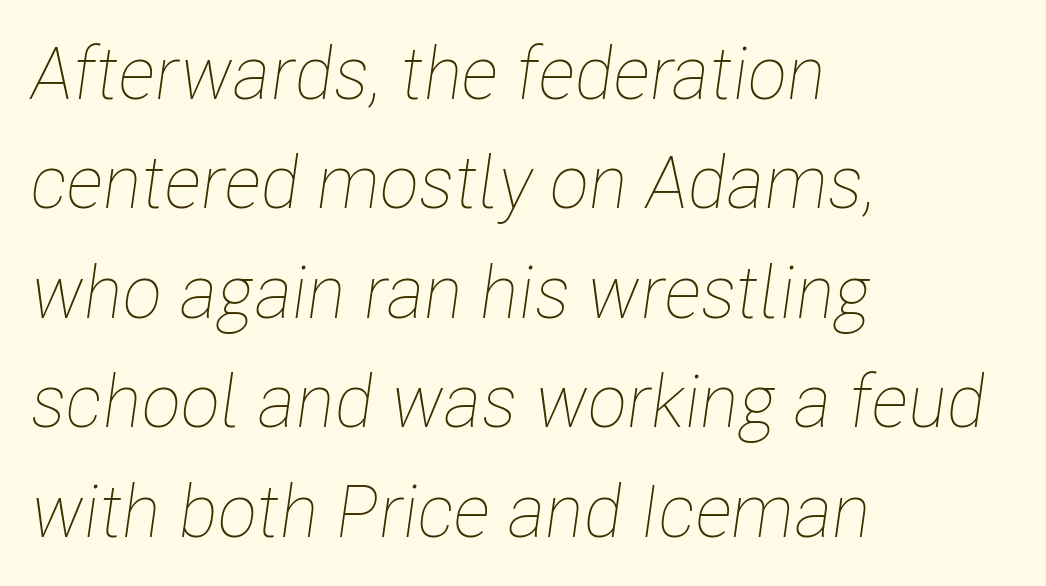
The image shows 73 px thin, condensed type, italic (leaning right); set left-aligned, normal line spacing (1.5x), normal letter spacing, not underlined; low stroke contrast and a medium x-height.
